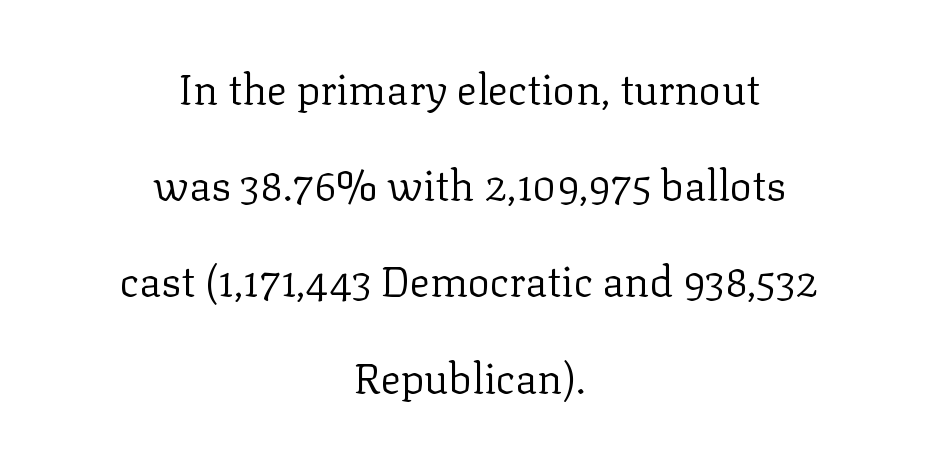
{"serif": "yes", "italic": "no", "bold": "no", "weight": "regular", "width": "normal", "stroke_contrast": "low", "x_height": "medium", "monospaced": "no", "underline": "no", "align": "center", "line_spacing": "loose", "line_spacing_ratio": 2.29, "letter_spacing": "normal", "letter_spacing_em": 0.0, "glyph_px": 42}
